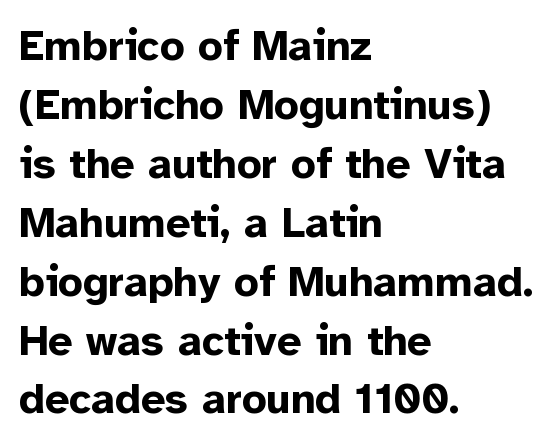
In terms of posture, this sample is upright. Check under the words: just untouched page. Check where the strokes stop: nothing finishes them off — pure sans. Compared with typical paragraphs, the rows here are spaced about the same. Caption: multi-line text, flush left, ragged right. The face used here is rendered with its standard letterfit.
